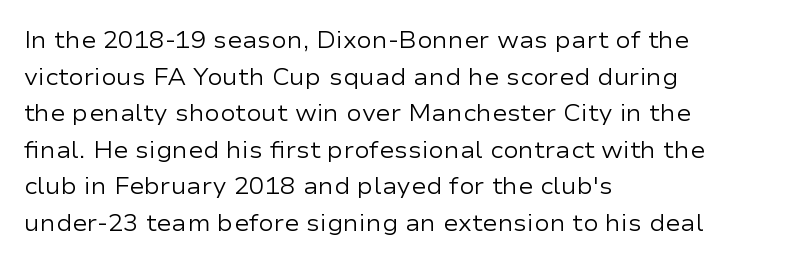
Q: Is the text bold? A: No.
Q: Is the text italic (slanted)? A: No, it is upright.
Q: Is the text underlined? A: No.
Q: How is the paragraph aligned? A: Left-aligned.
Q: Is the spacing between letters normal or unusually wide? A: Normal.
Q: Is the spacing between lines tight, normal or loose? A: Normal.
